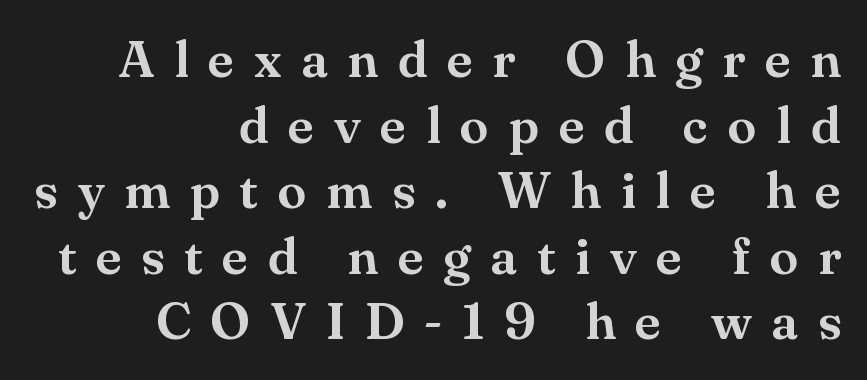
The image shows 52 px serif type, upright; set right-aligned, normal line spacing (1.26x), unusually wide letter spacing (+0.38 em), not underlined; medium stroke contrast and a small x-height.
